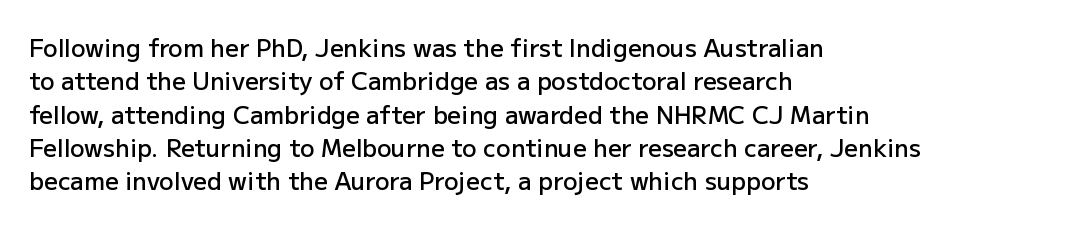
Does the lettering tilt? It doesn't — this is upright. Students, this is semibold: more ink than regular, less than bold. Is the block centered? No — it sits flush against the left margin. The block of text has a typical density, with ordinary space between rows.
